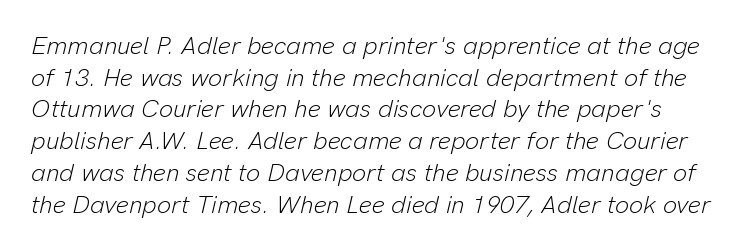
The passage shown has conventional tracking throughout. Italic: yes, the glyphs are oblique. Summary of vertical rhythm: regular, with standard interline spacing. The font is comparable to plain body text, perhaps lighter.
